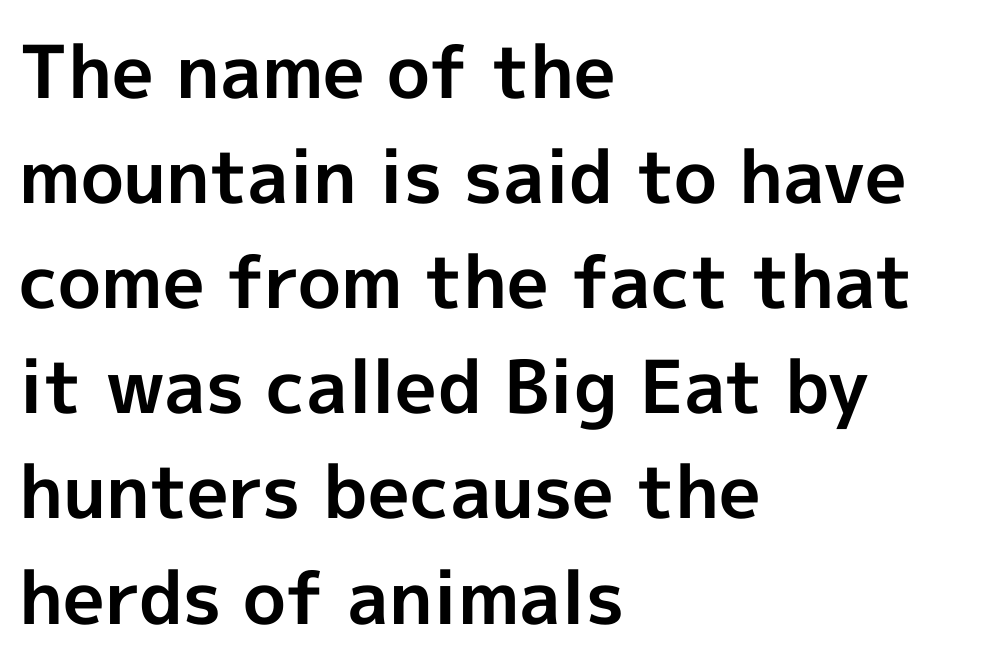
The image shows 73 px bold sans-serif type, upright; set left-aligned, normal line spacing (1.44x), normal letter spacing, not underlined; a medium x-height.
